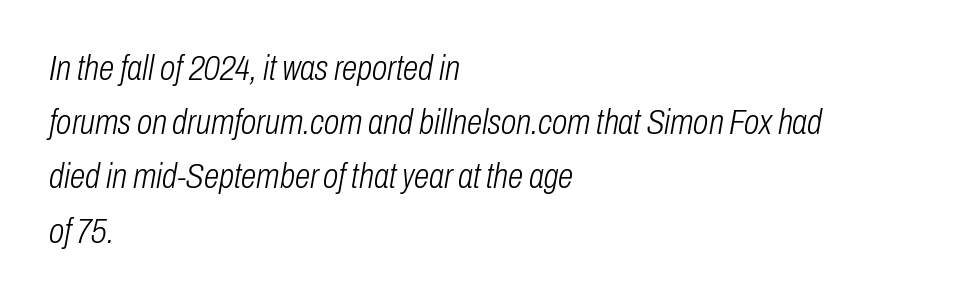
Q: Is the text bold? A: No.
Q: Is the text italic (slanted)? A: Yes, it leans right by about 10 degrees.
Q: Is the text underlined? A: No.
Q: How is the paragraph aligned? A: Left-aligned.
Q: Is the spacing between letters normal or unusually wide? A: Normal.
Q: Is the spacing between lines tight, normal or loose? A: Normal.
Q: Width (condensed, normal, or wide)? A: Condensed.
Q: Stroke contrast? A: Low.
Q: x-height? A: Medium.
Q: Monospaced? A: No.
